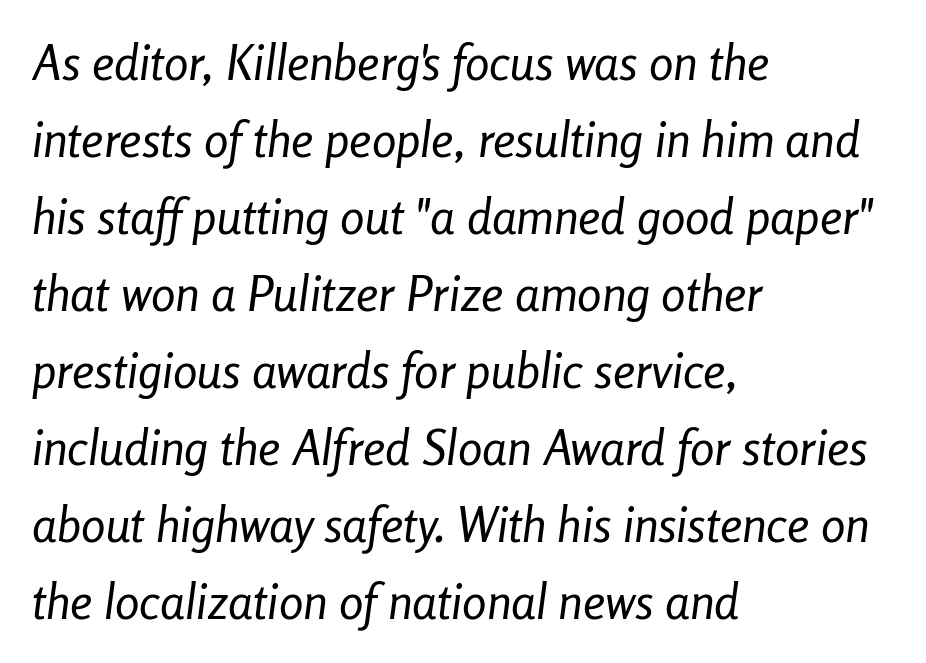
{"italic": "yes", "lean": "right", "slant_degrees": 8, "bold": "no", "weight": "regular", "width": "condensed", "stroke_contrast": "low", "x_height": "medium", "monospaced": "no", "underline": "no", "align": "left", "line_spacing": "normal", "line_spacing_ratio": 1.57, "letter_spacing": "normal", "letter_spacing_em": 0.0, "glyph_px": 49}
